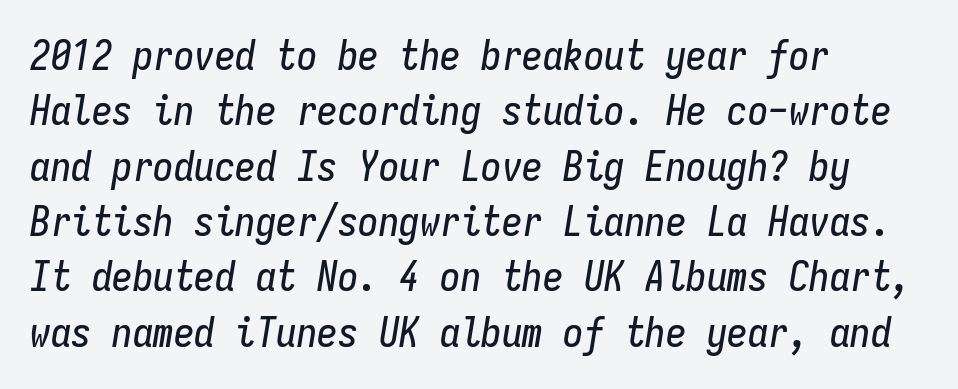
The image shows 41 px condensed type, italic (leaning right), monospaced; set left-aligned, normal line spacing (1.35x), normal letter spacing, not underlined; low stroke contrast and a medium x-height.
